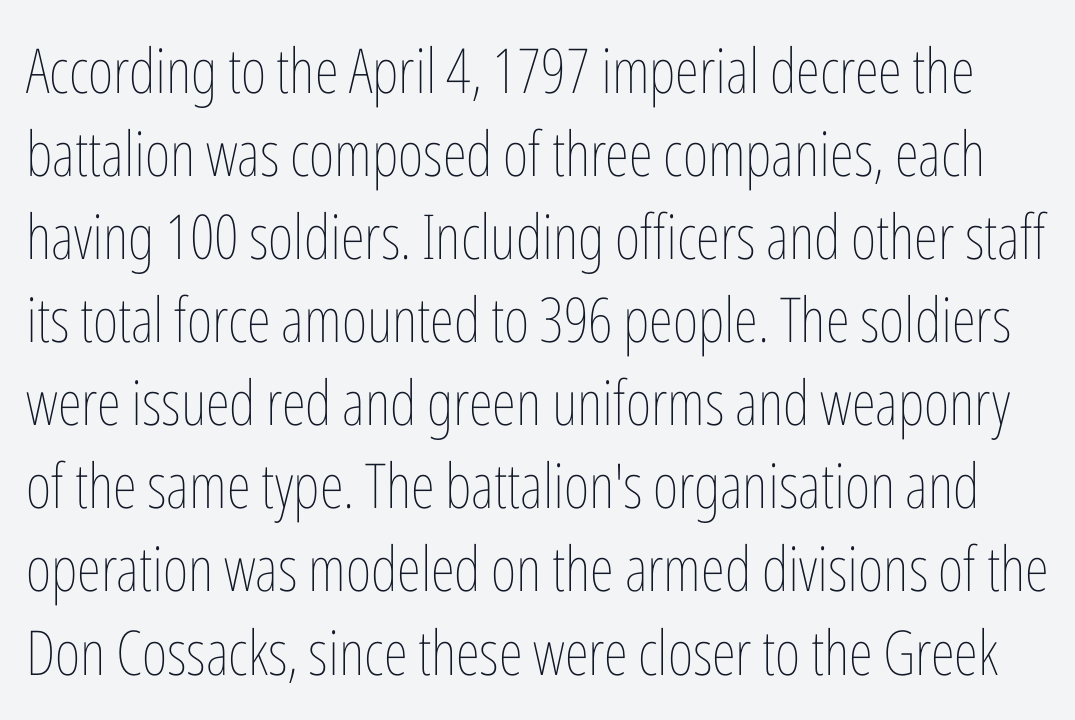
Q: Is the text bold? A: No.
Q: Is the text italic (slanted)? A: No, it is upright.
Q: Is the text underlined? A: No.
Q: Is the spacing between letters normal or unusually wide? A: Normal.
Q: Is the spacing between lines tight, normal or loose? A: Normal.
Q: Width (condensed, normal, or wide)? A: Condensed.
Q: Stroke contrast? A: Low.
Q: x-height? A: Medium.
Q: Monospaced? A: No.
